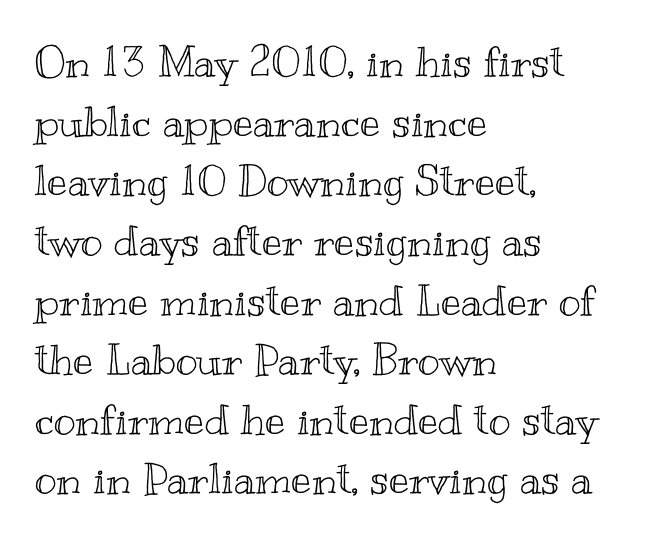
Q: Is the text italic (slanted)? A: No, it is upright.
Q: Is the text underlined? A: No.
Q: How is the paragraph aligned? A: Left-aligned.
Q: Is the spacing between letters normal or unusually wide? A: Normal.
Q: Is the spacing between lines tight, normal or loose? A: Normal.
Q: Width (condensed, normal, or wide)? A: Wide.
Q: x-height? A: Small.
Q: Monospaced? A: No.
